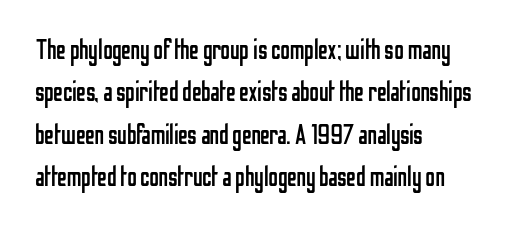
The image shows 27 px text type, upright; set left-aligned, normal line spacing (1.57x), normal letter spacing, not underlined.
